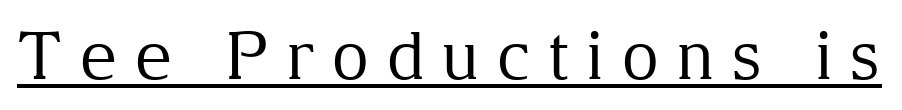
The letters advance in unequal steps, a hallmark of proportional type. Between one letter and the next there's a generous, obvious gap. Beneath each row of characters lies a ruled line. Typographically, this falls in the serif category.
